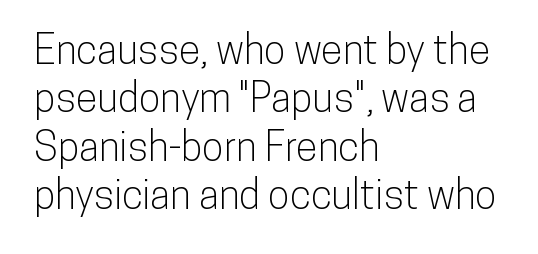
Q: Is the text italic (slanted)? A: No, it is upright.
Q: Is the typeface a serif or a sans-serif typeface? A: Sans-serif.
Q: Is the text underlined? A: No.
Q: How is the paragraph aligned? A: Left-aligned.
Q: Is the spacing between letters normal or unusually wide? A: Normal.
Q: Width (condensed, normal, or wide)? A: Condensed.
Q: Stroke contrast? A: Low.
Q: x-height? A: Medium.
Q: Monospaced? A: No.
